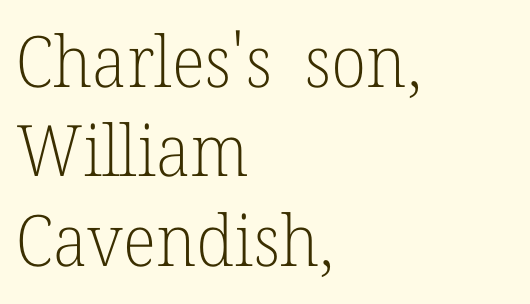
{"serif": "yes", "italic": "no", "bold": "no", "weight": "light", "width": "normal", "stroke_contrast": "low", "x_height": "medium", "monospaced": "no", "underline": "no", "align": "left", "line_spacing": "normal", "line_spacing_ratio": 1.26, "letter_spacing": "normal", "letter_spacing_em": 0.0, "glyph_px": 71}
